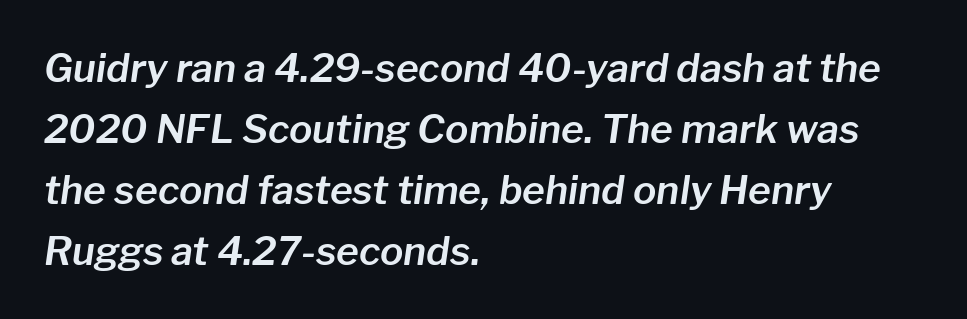
The image shows 39 px text type, italic (leaning right); set left-aligned, normal line spacing (1.56x), normal letter spacing, not underlined; low stroke contrast and a medium x-height.
